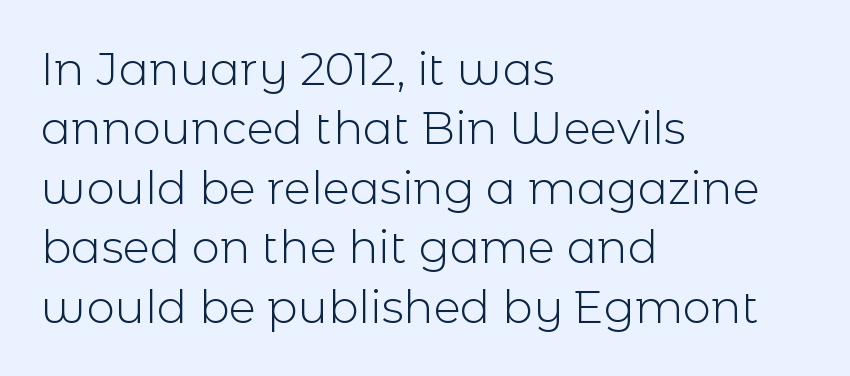
Q: Is the text bold? A: No.
Q: Is the text italic (slanted)? A: No, it is upright.
Q: Is the typeface a serif or a sans-serif typeface? A: Sans-serif.
Q: Is the text underlined? A: No.
Q: How is the paragraph aligned? A: Left-aligned.
Q: Is the spacing between letters normal or unusually wide? A: Normal.
Q: Is the spacing between lines tight, normal or loose? A: Normal.
Q: Width (condensed, normal, or wide)? A: Normal.
Q: x-height? A: Medium.
Q: Monospaced? A: No.
